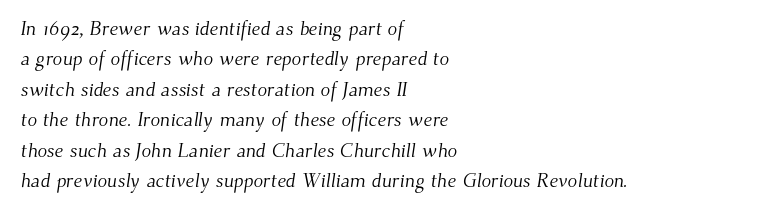
Q: Is the text bold? A: No.
Q: Is the text underlined? A: No.
Q: How is the paragraph aligned? A: Left-aligned.
Q: Is the spacing between letters normal or unusually wide? A: Normal.
Q: Is the spacing between lines tight, normal or loose? A: Normal.
